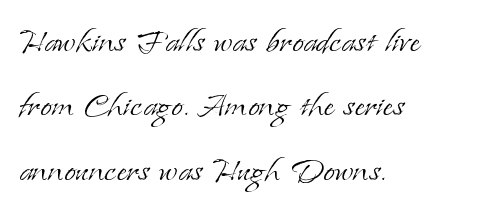
Q: Is the text bold? A: No.
Q: Is the text italic (slanted)? A: Yes.
Q: Is the typeface a serif or a sans-serif typeface? A: Serif.
Q: Is the text underlined? A: No.
Q: How is the paragraph aligned? A: Left-aligned.
Q: Is the spacing between letters normal or unusually wide? A: Normal.
Q: Is the spacing between lines tight, normal or loose? A: Normal.
Q: Width (condensed, normal, or wide)? A: Normal.
Q: Stroke contrast? A: Low.
Q: x-height? A: Small.
Q: Monospaced? A: No.
